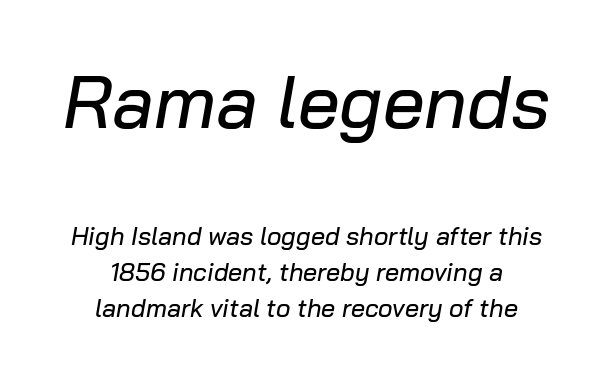
The image shows 74 px text type, italic (leaning right); set centered, normal line spacing (1.44x), normal letter spacing, not underlined; the first (top) block is 2.96x larger; low stroke contrast and a medium x-height.
